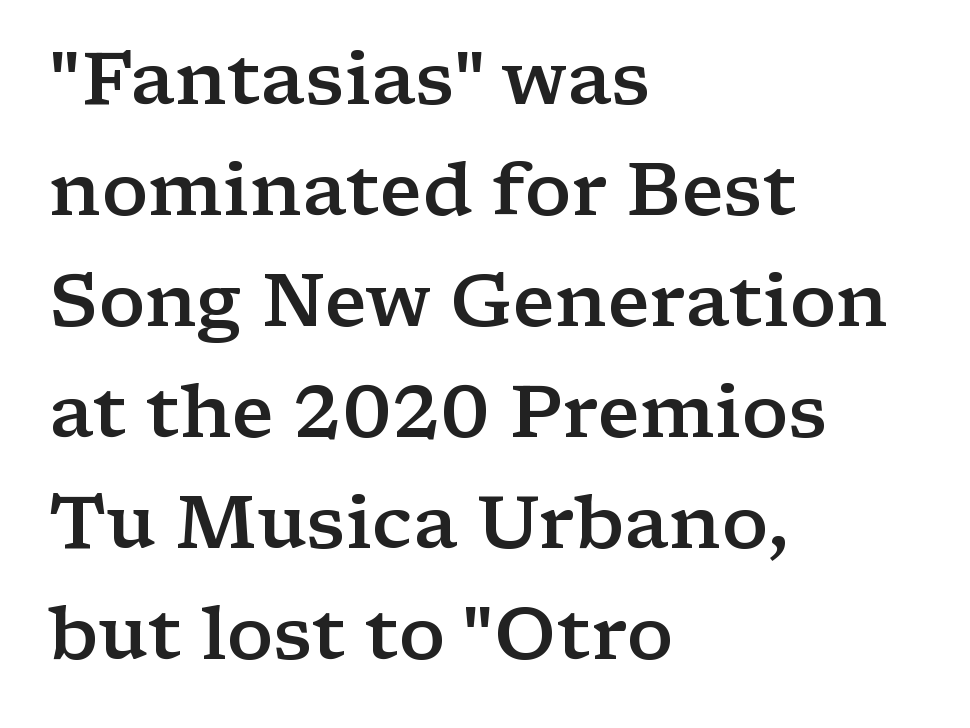
Q: Is the text bold? A: Semi-bold.
Q: Is the text italic (slanted)? A: No, it is upright.
Q: Is the typeface a serif or a sans-serif typeface? A: Serif.
Q: Is the text underlined? A: No.
Q: How is the paragraph aligned? A: Left-aligned.
Q: Is the spacing between letters normal or unusually wide? A: Normal.
Q: Is the spacing between lines tight, normal or loose? A: Normal.
Q: Width (condensed, normal, or wide)? A: Wide.
Q: Stroke contrast? A: Low.
Q: x-height? A: Medium.
Q: Monospaced? A: No.
